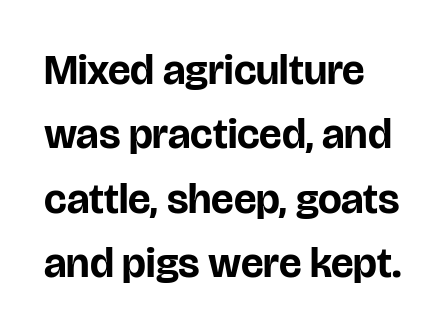
Q: Is the text bold? A: Yes.
Q: Is the text italic (slanted)? A: No, it is upright.
Q: Is the typeface a serif or a sans-serif typeface? A: Sans-serif.
Q: Is the text underlined? A: No.
Q: How is the paragraph aligned? A: Left-aligned.
Q: Is the spacing between letters normal or unusually wide? A: Normal.
Q: Is the spacing between lines tight, normal or loose? A: Normal.
Q: Width (condensed, normal, or wide)? A: Normal.
Q: Stroke contrast? A: Low.
Q: x-height? A: Large.
Q: Monospaced? A: No.
